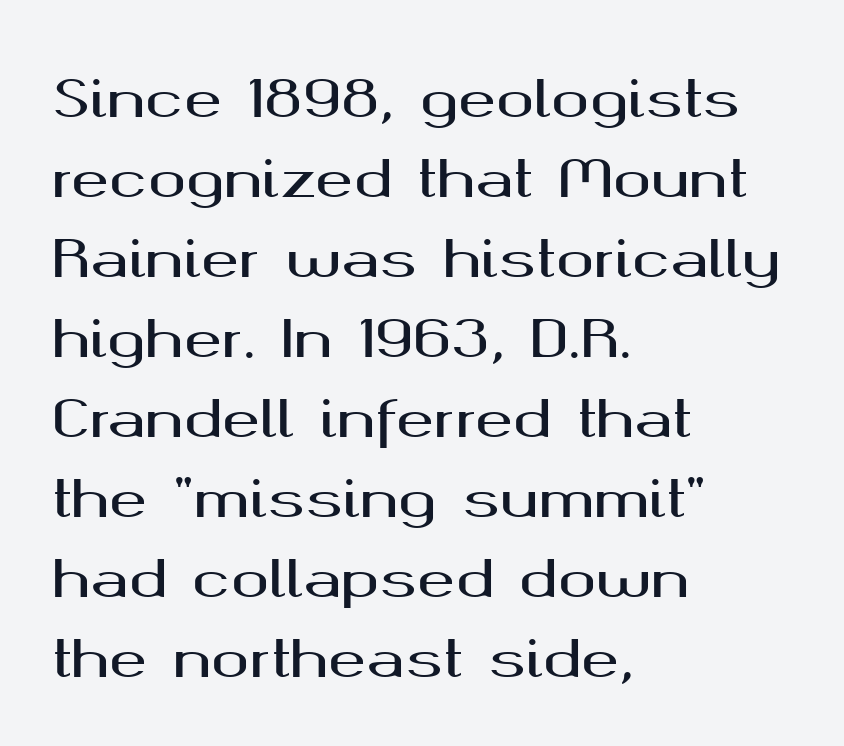
Q: Is the text italic (slanted)? A: No, it is upright.
Q: Is the typeface a serif or a sans-serif typeface? A: Sans-serif.
Q: Is the text underlined? A: No.
Q: How is the paragraph aligned? A: Left-aligned.
Q: Is the spacing between letters normal or unusually wide? A: Normal.
Q: Is the spacing between lines tight, normal or loose? A: Normal.
Q: Width (condensed, normal, or wide)? A: Wide.
Q: Stroke contrast? A: Medium.
Q: x-height? A: Medium.
Q: Monospaced? A: No.
